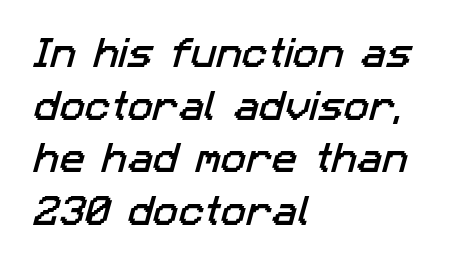
The image shows 34 px sans-serif type; set left-aligned, normal line spacing (1.55x), normal letter spacing, not underlined; low stroke contrast and a medium x-height.
